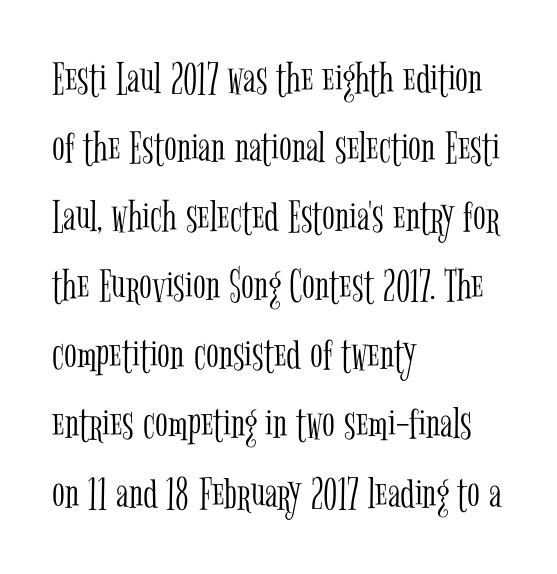
Q: Is the text bold? A: No.
Q: Is the text italic (slanted)? A: No, it is upright.
Q: Is the typeface a serif or a sans-serif typeface? A: Serif.
Q: Is the text underlined? A: No.
Q: How is the paragraph aligned? A: Left-aligned.
Q: Is the spacing between letters normal or unusually wide? A: Normal.
Q: Is the spacing between lines tight, normal or loose? A: Normal.
Q: Width (condensed, normal, or wide)? A: Condensed.
Q: Stroke contrast? A: Low.
Q: x-height? A: Medium.
Q: Monospaced? A: No.
